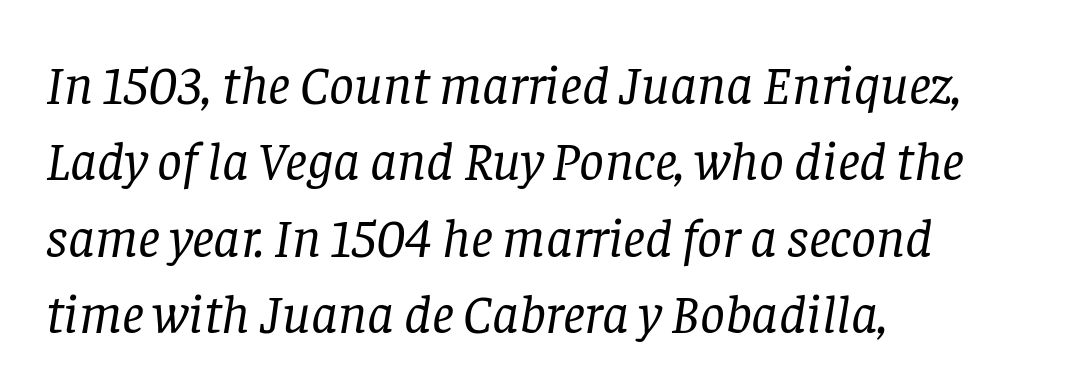
{"serif": "yes", "italic": "yes", "lean": "right", "slant_degrees": 8, "bold": "no", "weight": "regular", "width": "normal", "stroke_contrast": "low", "x_height": "large", "monospaced": "no", "underline": "no", "align": "left", "line_spacing": "normal", "line_spacing_ratio": 1.39, "letter_spacing": "normal", "letter_spacing_em": 0.0, "glyph_px": 55}
